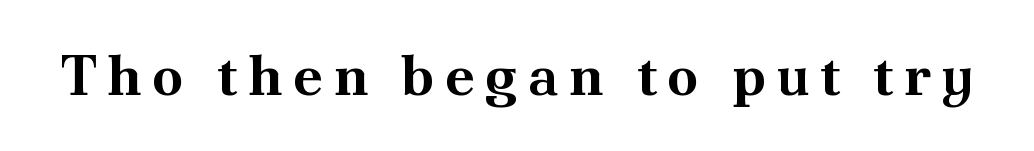
Heavy-handed strokes throughout: this text is bold. Posture: straight, roman, zero tilt. These lines are rendered in a variable-pitch font. Type without underlining. Examine the stroke ends and you'll spot serifs.
